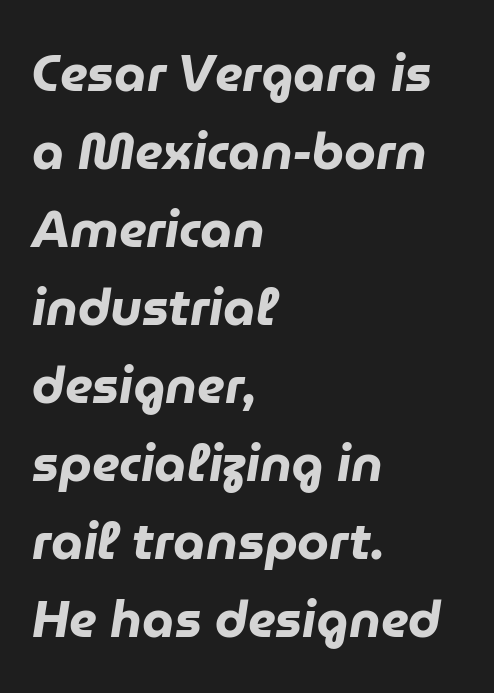
Q: Is the text bold? A: Yes.
Q: Is the text italic (slanted)? A: Yes, it leans right by about 9 degrees.
Q: Is the text underlined? A: No.
Q: How is the paragraph aligned? A: Left-aligned.
Q: Is the spacing between letters normal or unusually wide? A: Normal.
Q: Is the spacing between lines tight, normal or loose? A: Normal.
Q: Width (condensed, normal, or wide)? A: Normal.
Q: Stroke contrast? A: Low.
Q: x-height? A: Medium.
Q: Monospaced? A: No.
